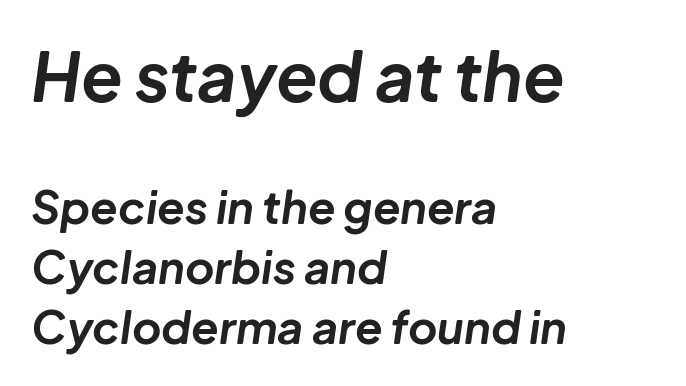
The image shows 68 px bold type, italic (leaning right); set left-aligned, normal line spacing (1.34x), normal letter spacing, not underlined; the first (top) block is 1.51x larger; low stroke contrast and a medium x-height.
